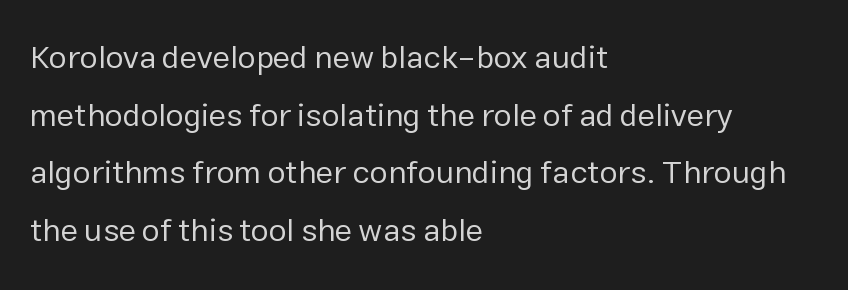
{"serif": "no", "italic": "no", "bold": "no", "weight": "regular", "width": "normal", "stroke_contrast": "low", "x_height": "medium", "monospaced": "no", "underline": "no", "align": "left", "line_spacing_ratio": 1.8, "letter_spacing": "normal", "letter_spacing_em": 0.0, "glyph_px": 32}
